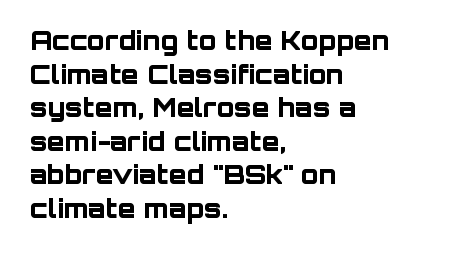
Q: Is the text bold? A: Yes.
Q: Is the text italic (slanted)? A: No, it is upright.
Q: Is the text underlined? A: No.
Q: How is the paragraph aligned? A: Left-aligned.
Q: Is the spacing between letters normal or unusually wide? A: Normal.
Q: Is the spacing between lines tight, normal or loose? A: Normal.
